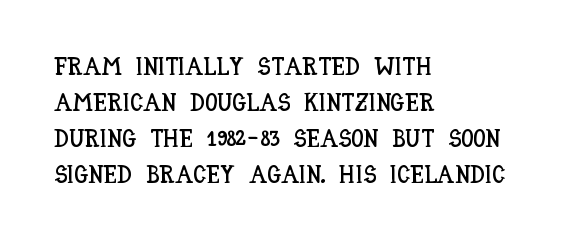
Vertically, the passage feels balanced, rows spaced as you'd expect. Every character sits straight up, as roman type does. A typesetter would call this zero additional tracking. Each line starts at the same left margin while the right side varies. Descenders are the only things crossing below the line.
